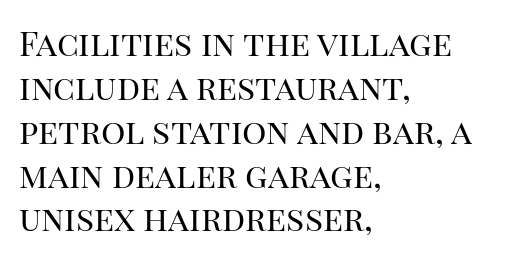
{"serif": "yes", "italic": "no", "bold": "no", "weight": "regular", "width": "normal", "stroke_contrast": "high", "x_height": "large", "monospaced": "no", "underline": "no", "align": "left", "line_spacing": "normal", "line_spacing_ratio": 1.29, "letter_spacing": "normal", "letter_spacing_em": 0.0, "glyph_px": 34}
